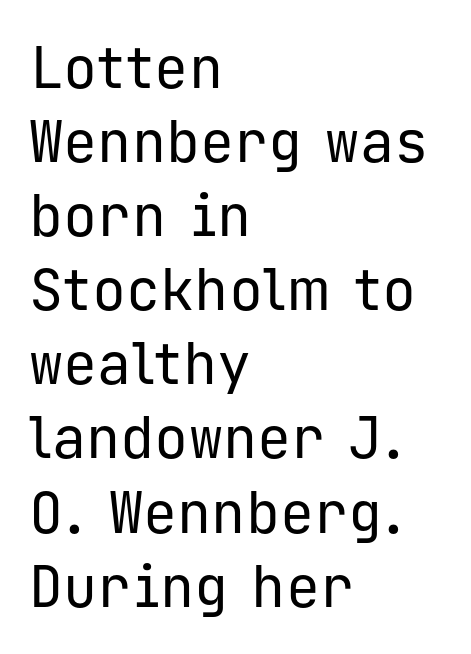
The image shows 57 px regular-weight sans-serif type, upright, monospaced; set left-aligned, normal line spacing (1.3x), normal letter spacing, not underlined; low stroke contrast and a medium x-height.
